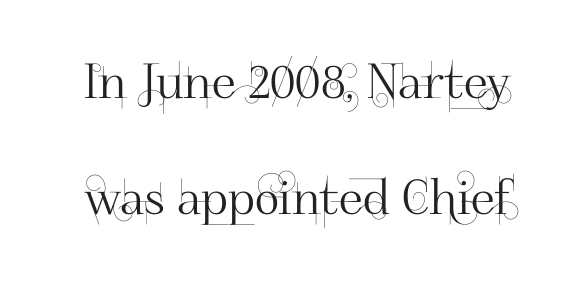
Q: Is the text italic (slanted)? A: No, it is upright.
Q: Is the typeface a serif or a sans-serif typeface? A: Sans-serif.
Q: Is the text underlined? A: No.
Q: Is the spacing between letters normal or unusually wide? A: Normal.
Q: Is the spacing between lines tight, normal or loose? A: Loose.
Q: Width (condensed, normal, or wide)? A: Normal.
Q: Stroke contrast? A: High.
Q: x-height? A: Small.
Q: Monospaced? A: No.
